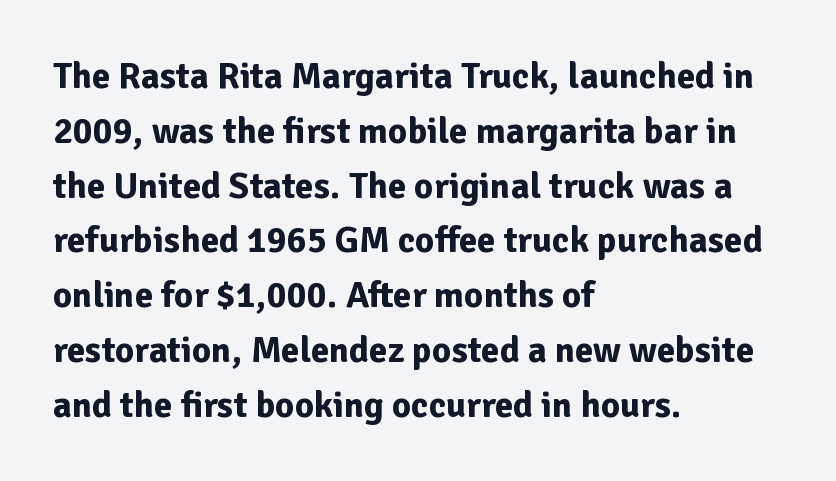
Notice how thick the strokes are: this is what a full bold looks like. The type sits square on the baseline with zero lean. Lines of text with bare space underneath. Vertically, the passage feels balanced, rows spaced as you'd expect. Spacing between characters is what you'd get straight out of the box. In terms of letterform style, serifs are entirely absent.
